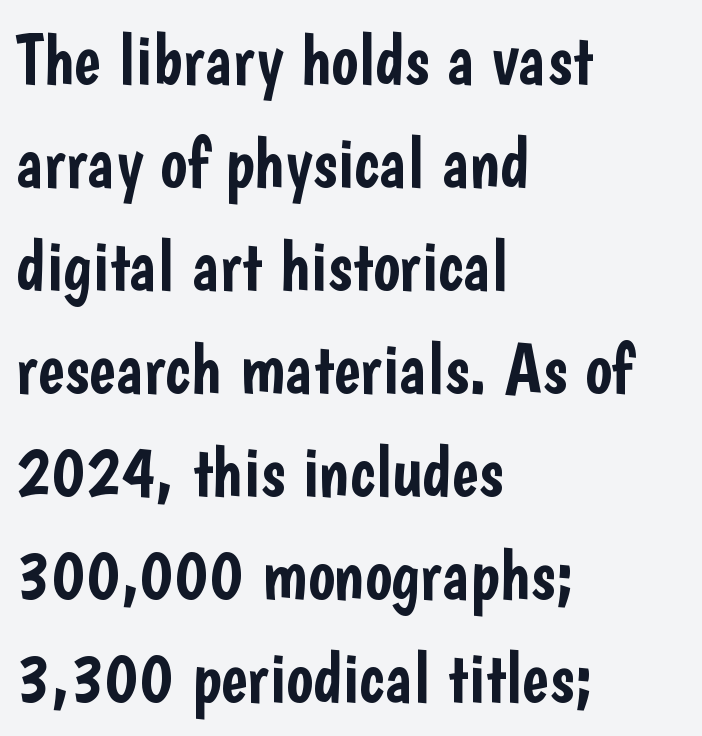
Letter spacing: default. Honestly, the row spacing looks completely unremarkable. No word sits above an underline. The passage is arranged the way most books set body copy — flush left. The face used here is proportionally spaced, like ordinary book or web type.
